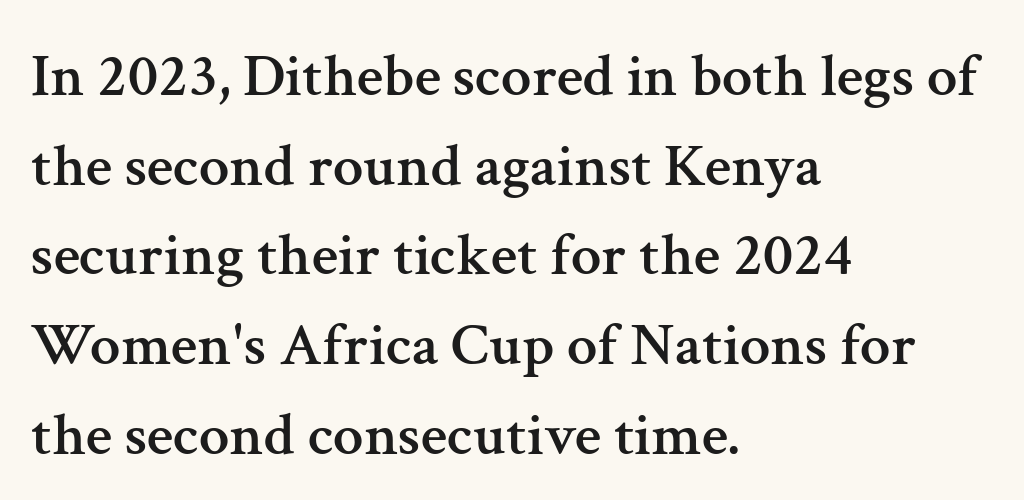
Where is the straight margin? On the left. This sample has the flowing, uneven cadence of proportional lettering. The lettering stays uniformly vertical, giving the passage a roman look. The line-height multiplier appears to be the usual default. The gaps between neighbouring characters are ordinary and unremarkable. The glyphs are unaccompanied by any horizontal stroke below them.
